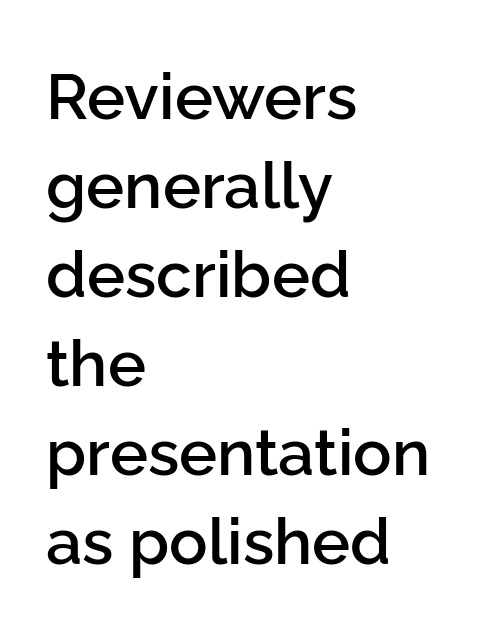
Q: Is the text bold? A: Semi-bold.
Q: Is the text italic (slanted)? A: No, it is upright.
Q: Is the typeface a serif or a sans-serif typeface? A: Sans-serif.
Q: Is the text underlined? A: No.
Q: How is the paragraph aligned? A: Left-aligned.
Q: Is the spacing between letters normal or unusually wide? A: Normal.
Q: Is the spacing between lines tight, normal or loose? A: Normal.
Q: Width (condensed, normal, or wide)? A: Normal.
Q: Stroke contrast? A: Low.
Q: x-height? A: Medium.
Q: Monospaced? A: No.
